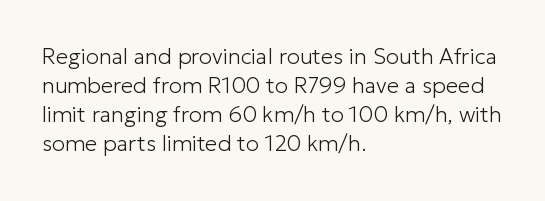
Q: Is the text bold? A: No.
Q: Is the text italic (slanted)? A: No, it is upright.
Q: Is the text underlined? A: No.
Q: How is the paragraph aligned? A: Left-aligned.
Q: Is the spacing between letters normal or unusually wide? A: Normal.
Q: Is the spacing between lines tight, normal or loose? A: Normal.
